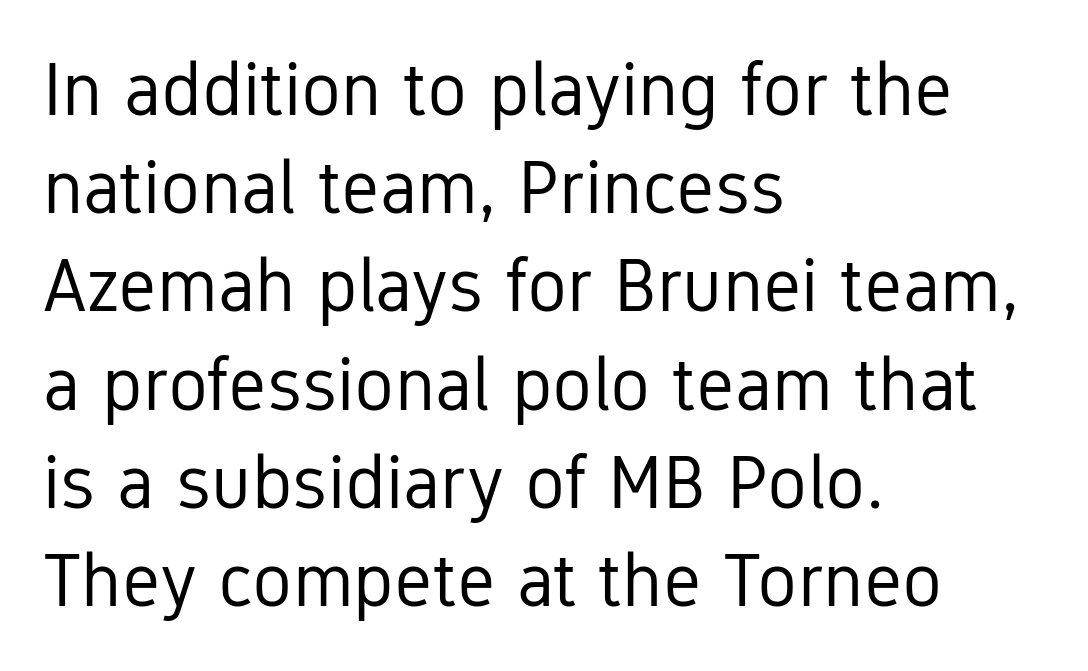
Q: Is the text bold? A: No.
Q: Is the text italic (slanted)? A: No, it is upright.
Q: Is the typeface a serif or a sans-serif typeface? A: Sans-serif.
Q: Is the text underlined? A: No.
Q: How is the paragraph aligned? A: Left-aligned.
Q: Is the spacing between letters normal or unusually wide? A: Normal.
Q: Is the spacing between lines tight, normal or loose? A: Normal.
Q: Width (condensed, normal, or wide)? A: Condensed.
Q: Stroke contrast? A: Low.
Q: x-height? A: Medium.
Q: Monospaced? A: No.
